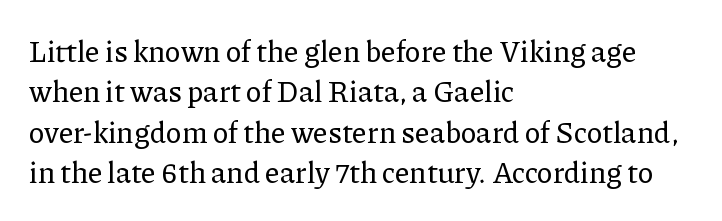
The image shows 29 px serif type, upright; set left-aligned, normal line spacing (1.39x), normal letter spacing, not underlined; low stroke contrast and a medium x-height.
